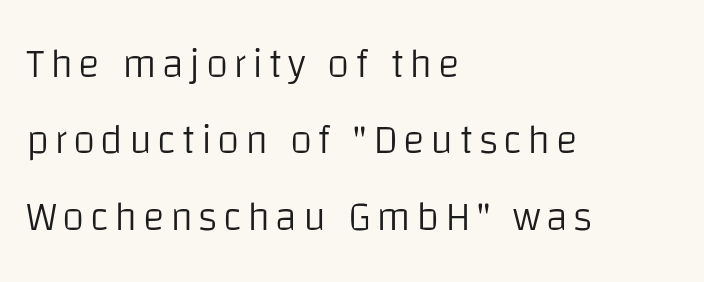
The axis of the letterforms is exactly vertical. Compared with a typical body face, this is equally light or lighter still. A typesetter would call this proportional, since set widths differ per character. The lines are quadded left.
